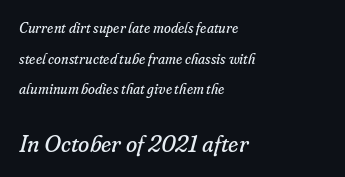
Q: Is the text bold? A: No.
Q: Is the text italic (slanted)? A: Yes, it leans right by about 16 degrees.
Q: Is the text underlined? A: No.
Q: How is the paragraph aligned? A: Left-aligned.
Q: Is the spacing between letters normal or unusually wide? A: Normal.
Q: Is the spacing between lines tight, normal or loose? A: Loose.
Q: Which block of text is set in a larger size, the first (top) or the second (bottom)? A: The second (bottom) one.
